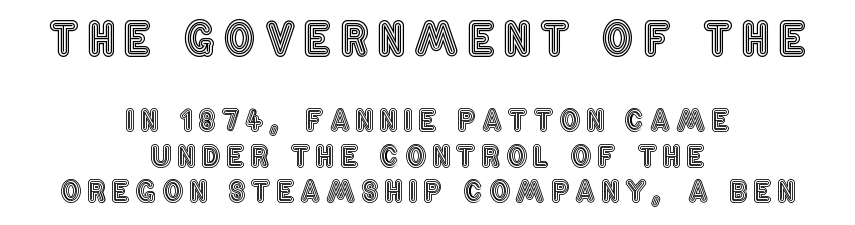
Q: Is the text italic (slanted)? A: No, it is upright.
Q: Is the text underlined? A: No.
Q: How is the paragraph aligned? A: Centered.
Q: Is the spacing between letters normal or unusually wide? A: Unusually wide.
Q: Which block of text is set in a larger size, the first (top) or the second (bottom)? A: The first (top) one.
Q: Width (condensed, normal, or wide)? A: Condensed.
Q: x-height? A: Large.
Q: Monospaced? A: No.
